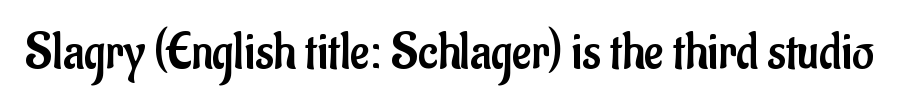
{"serif": "no", "italic": "no", "bold": "no", "weight": "regular", "width": "condensed", "stroke_contrast": "low", "x_height": "small", "monospaced": "no", "underline": "no", "letter_spacing": "normal", "letter_spacing_em": 0.0, "glyph_px": 53}
